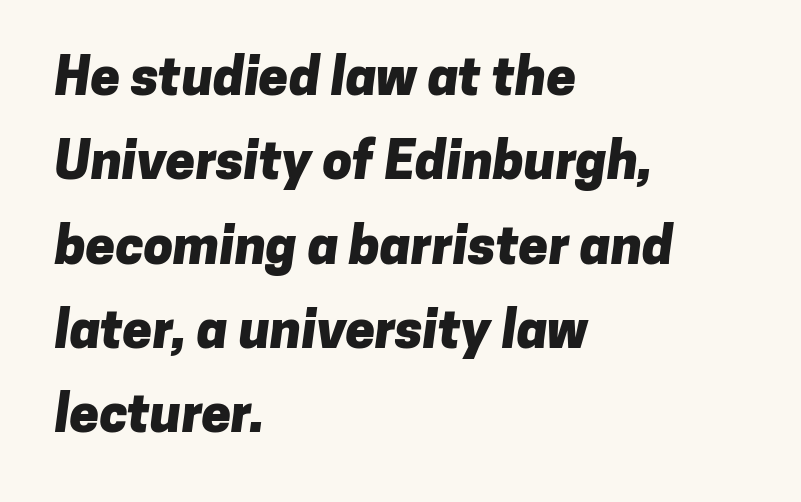
This rendering leaves character spacing at its baseline value. This rendering employs a face without finishing strokes, i.e., a sans-serif. Teacher's note: observe the even left margin — that is flush-left alignment. Is the type bold? Yes — the strokes are clearly thick and heavy. Descender tails drop into unmarked territory.
